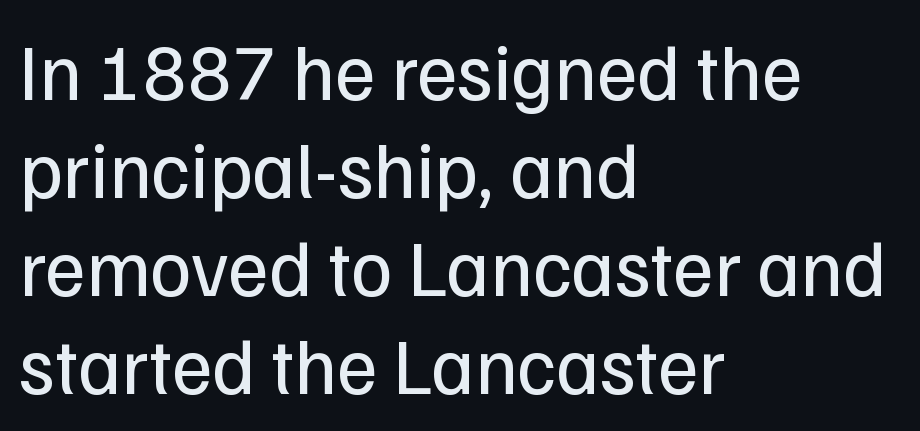
The image shows 79 px regular-weight sans-serif type, upright; set left-aligned, line spacing 1.24x, normal letter spacing, not underlined; low stroke contrast and a medium x-height.
